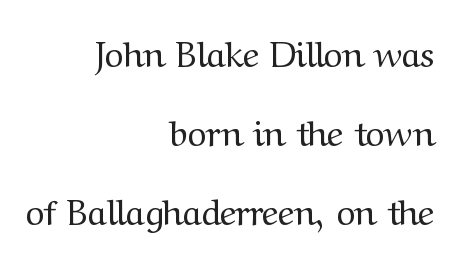
Each word holds together tightly as a unit, with standard inter-letter gaps. Caption: multi-line text, flush right, ragged left. This sample trades compactness for vertical openness between lines. Descenders hang freely into open space. A typesetter would label this face a serif.
